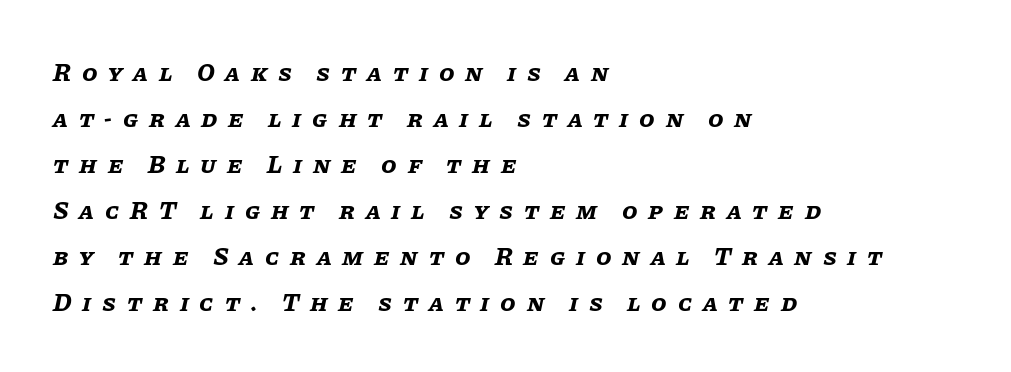
{"italic": "yes", "lean": "right", "slant_degrees": 11, "bold": "yes", "underline": "no", "align": "left", "line_spacing_ratio": 1.84, "letter_spacing": "wide", "letter_spacing_em": 0.43, "glyph_px": 25}
